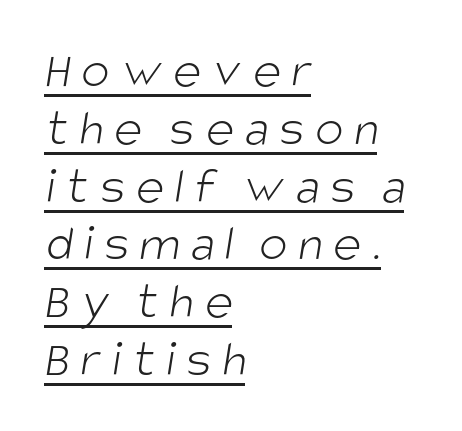
The cut favours lightness, reaching ordinary text weight at its darkest. These characters rest on top of a visible drawn line. The letterforms stand isolated, each surrounded by extra space. The rendering shows plain stroke endings on the letterforms — a sans-serif design.
